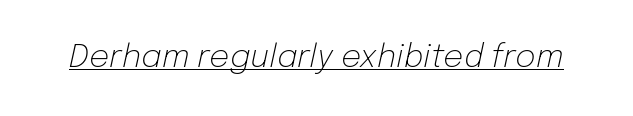
Q: Is the text bold? A: No.
Q: Is the text italic (slanted)? A: Yes, it leans right by about 12 degrees.
Q: Is the text underlined? A: Yes.
Q: Is the spacing between letters normal or unusually wide? A: Normal.
Q: Width (condensed, normal, or wide)? A: Normal.
Q: Stroke contrast? A: Low.
Q: x-height? A: Medium.
Q: Monospaced? A: No.
